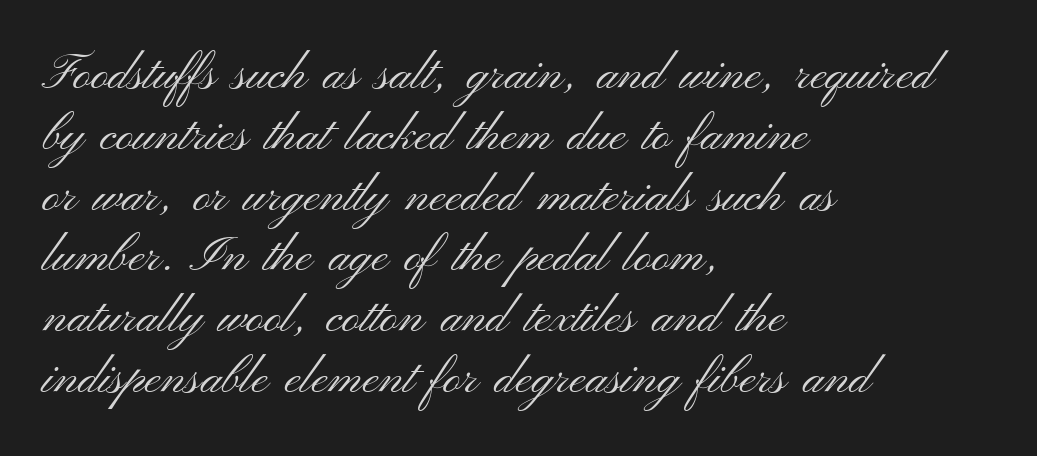
The image shows 49 px light, wide sans-serif type; set left-aligned, line spacing 1.24x, normal letter spacing, not underlined; medium stroke contrast and a small x-height.
